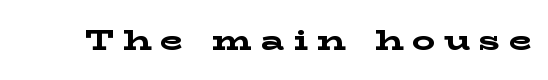
Q: Is the text bold? A: Yes.
Q: Is the text italic (slanted)? A: No, it is upright.
Q: Is the typeface a serif or a sans-serif typeface? A: Serif.
Q: Is the text underlined? A: No.
Q: Is the spacing between letters normal or unusually wide? A: Unusually wide.
Q: Width (condensed, normal, or wide)? A: Wide.
Q: Stroke contrast? A: Low.
Q: x-height? A: Medium.
Q: Monospaced? A: No.
